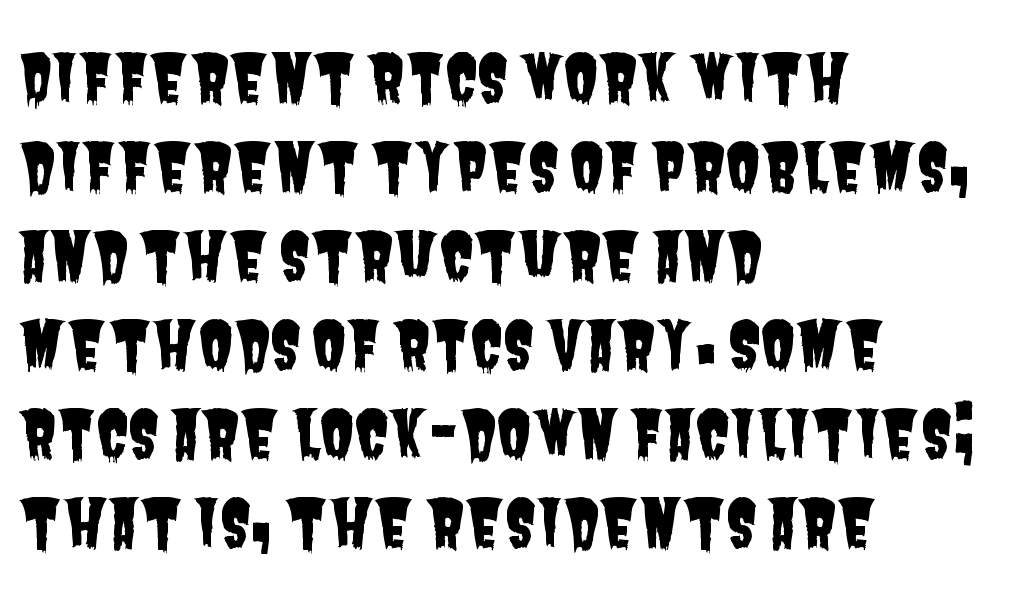
{"serif": "no", "width": "condensed", "stroke_contrast": "low", "x_height": "large", "monospaced": "no", "underline": "no", "align": "left", "line_spacing": "normal", "line_spacing_ratio": 1.39, "letter_spacing": "normal", "letter_spacing_em": 0.0, "glyph_px": 64}
